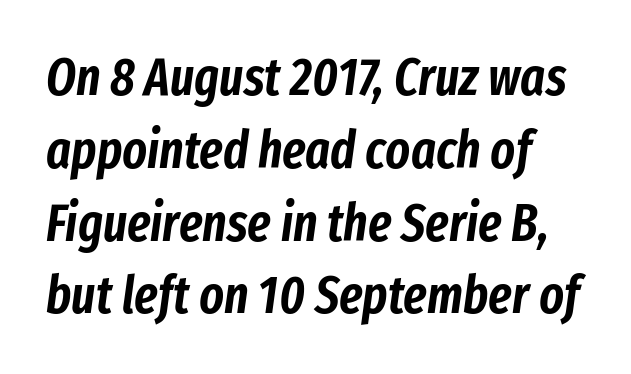
The image shows 52 px condensed type, italic (leaning right); set left-aligned, normal line spacing (1.4x), normal letter spacing, not underlined; low stroke contrast and a medium x-height.
